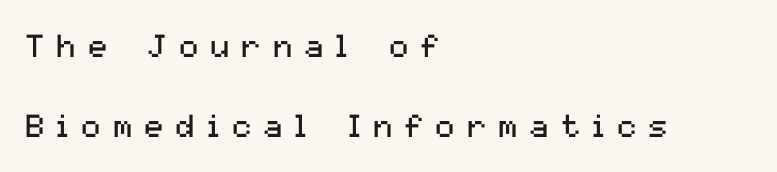
Proportional: the letters do not fall into vertical columns. Ascenders rise straight up at ninety degrees. Does the type have serifs? No, each stem ends abruptly. Weight: in the light-to-regular range. What's the leading like? Stretched, with rows far apart. Quick note: underline off.
